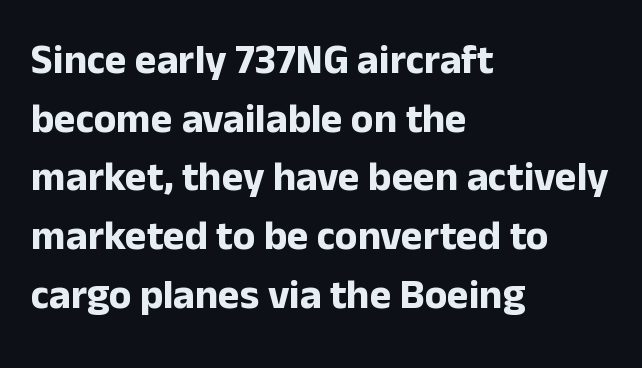
The image shows 41 px bold sans-serif type, upright; set left-aligned, normal line spacing (1.43x), normal letter spacing, not underlined; low stroke contrast and a medium x-height.
